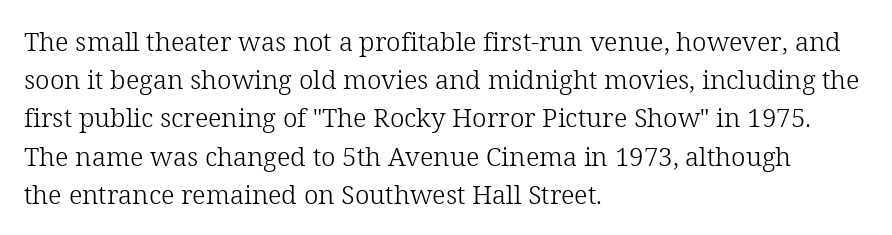
Q: Is the text bold? A: No.
Q: Is the text italic (slanted)? A: No, it is upright.
Q: Is the text underlined? A: No.
Q: How is the paragraph aligned? A: Left-aligned.
Q: Is the spacing between letters normal or unusually wide? A: Normal.
Q: Is the spacing between lines tight, normal or loose? A: Normal.
